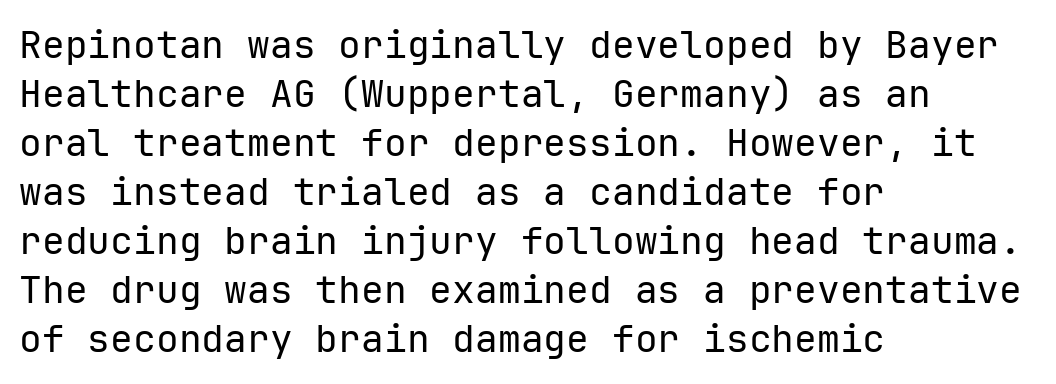
Q: Is the text bold? A: No.
Q: Is the text italic (slanted)? A: No, it is upright.
Q: Is the typeface a serif or a sans-serif typeface? A: Sans-serif.
Q: Is the text underlined? A: No.
Q: How is the paragraph aligned? A: Left-aligned.
Q: Is the spacing between letters normal or unusually wide? A: Normal.
Q: Is the spacing between lines tight, normal or loose? A: Normal.
Q: Width (condensed, normal, or wide)? A: Normal.
Q: Stroke contrast? A: Low.
Q: x-height? A: Medium.
Q: Monospaced? A: Yes.
